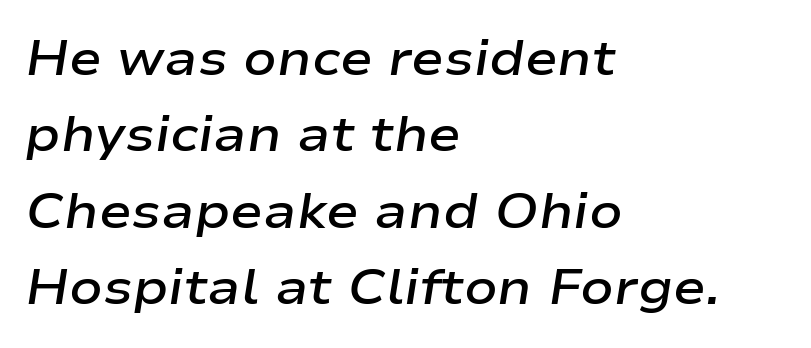
The area under the type is left untouched. The lettering tilts uniformly, giving the passage an italic look. Does the copy run flush right? No — it runs flush left. Is this a fixed-width face? No — the glyphs have proportional, varying widths.
